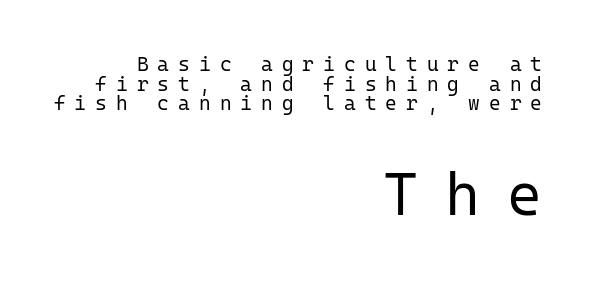
Does the bottom block carry the larger type? Yes, it does. Check where the strokes stop: nothing finishes them off — pure sans. Posture: upright roman. Line spacing here is tight.
